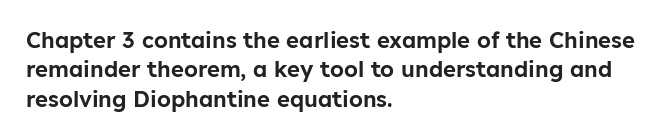
The image shows 22 px text type, upright; set left-aligned, normal line spacing (1.34x), normal letter spacing, not underlined.
